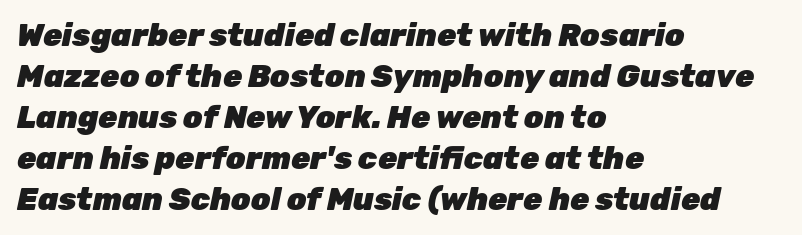
The image shows 31 px heavy type, italic (leaning right); set left-aligned, normal line spacing (1.32x), normal letter spacing, not underlined; low stroke contrast and a medium x-height.
